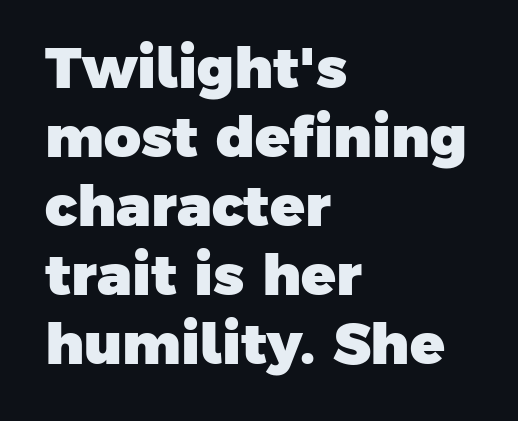
The image shows 57 px heavy sans-serif type; set left-aligned, line spacing 1.21x, normal letter spacing, not underlined; low stroke contrast and a medium x-height.
